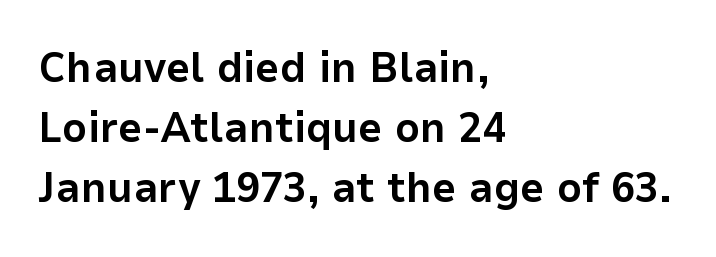
The image shows 43 px bold sans-serif type, upright; set left-aligned, normal line spacing (1.4x), normal letter spacing, not underlined; low stroke contrast and a medium x-height.
